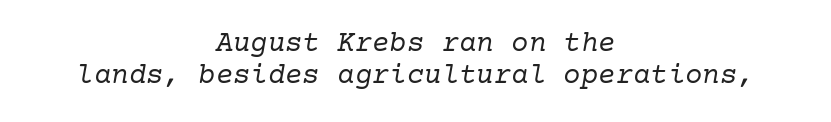
{"serif": "yes", "italic": "yes", "lean": "right", "slant_degrees": 10, "bold": "no", "weight": "regular", "width": "normal", "stroke_contrast": "low", "x_height": "medium", "underline": "no", "align": "center", "line_spacing": "tight", "line_spacing_ratio": 1.11, "letter_spacing": "normal", "letter_spacing_em": 0.0, "glyph_px": 29}
